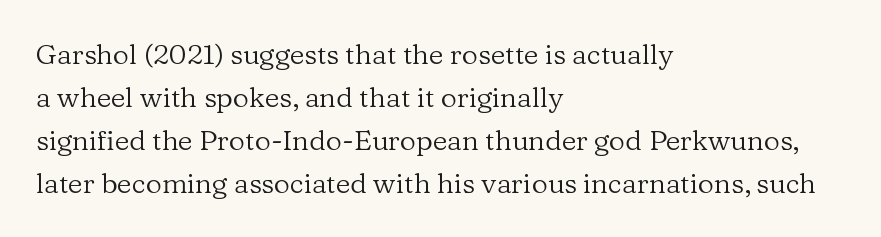
Is this a sans? No — the strokes have serifs. This sample has the flowing, uneven cadence of proportional lettering. Tall strokes in this sample are plumb rather than angled. The font sits on the lighter half of the weight spectrum, regular included. There is no visible air inserted between adjacent glyphs. Vertically, the passage feels balanced, rows spaced as you'd expect.
